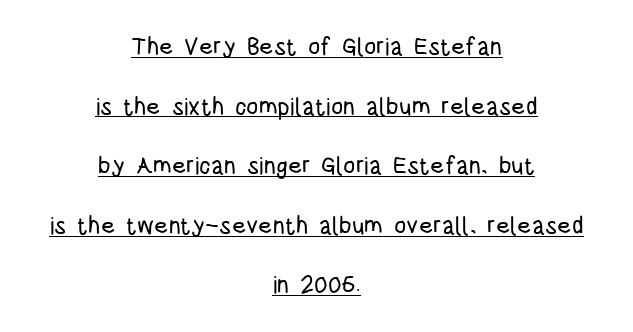
Q: Is the text italic (slanted)? A: No, it is upright.
Q: Is the text underlined? A: Yes.
Q: How is the paragraph aligned? A: Centered.
Q: Is the spacing between letters normal or unusually wide? A: Normal.
Q: Is the spacing between lines tight, normal or loose? A: Loose.
